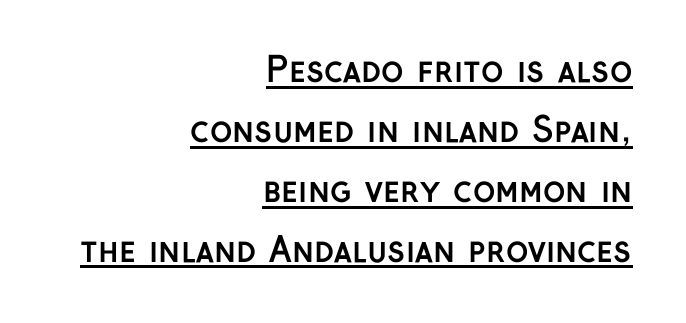
{"serif": "no", "italic": "no", "bold": "yes", "weight": "semibold", "width": "normal", "stroke_contrast": "low", "x_height": "medium", "monospaced": "no", "underline": "yes", "align": "right", "line_spacing_ratio": 1.76, "letter_spacing": "normal", "letter_spacing_em": 0.0, "glyph_px": 34}
